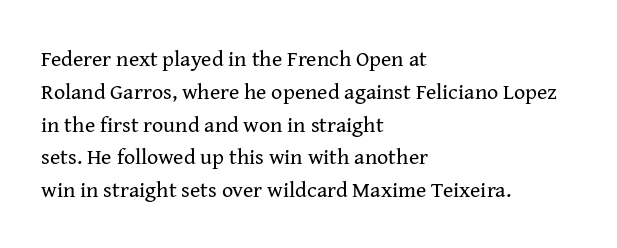
The image shows 22 px text type, upright; set left-aligned, normal line spacing (1.49x), normal letter spacing, not underlined.
